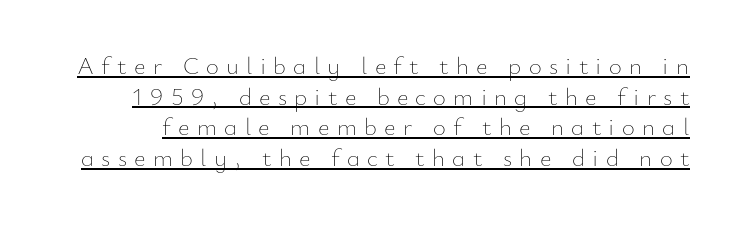
The image shows 25 px text type, upright; set line spacing 1.23x, unusually wide letter spacing (+0.29 em), underlined.
